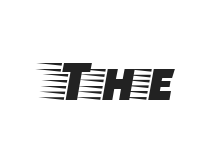
The image shows 60 px wide serif type; set normal letter spacing, not underlined; low stroke contrast and a large x-height.
